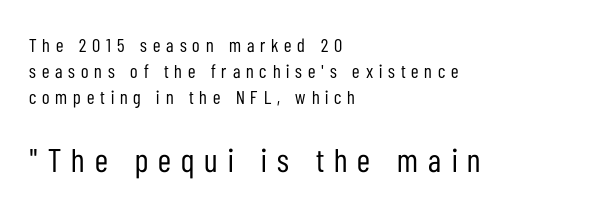
The image shows 33 px regular-weight, condensed sans-serif type, upright; set left-aligned, normal line spacing (1.37x), unusually wide letter spacing (+0.31 em), not underlined; the second (bottom) block is 1.74x larger; low stroke contrast and a medium x-height.
